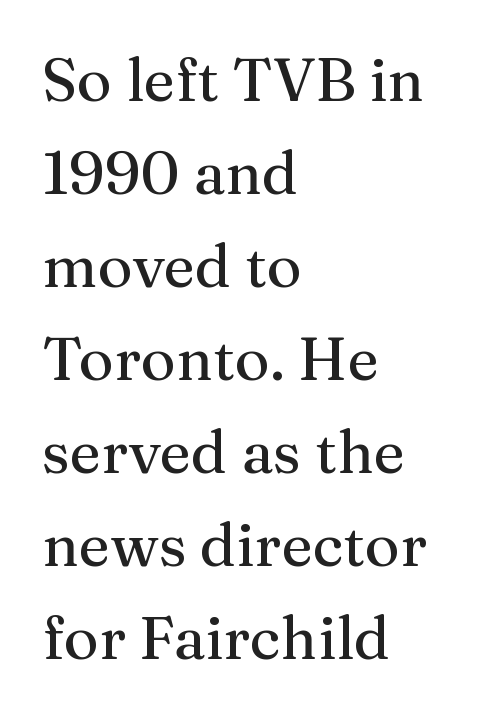
Q: Is the text italic (slanted)? A: No, it is upright.
Q: Is the typeface a serif or a sans-serif typeface? A: Serif.
Q: Is the text underlined? A: No.
Q: How is the paragraph aligned? A: Left-aligned.
Q: Is the spacing between letters normal or unusually wide? A: Normal.
Q: Is the spacing between lines tight, normal or loose? A: Normal.
Q: Width (condensed, normal, or wide)? A: Normal.
Q: Stroke contrast? A: Medium.
Q: x-height? A: Medium.
Q: Monospaced? A: No.
